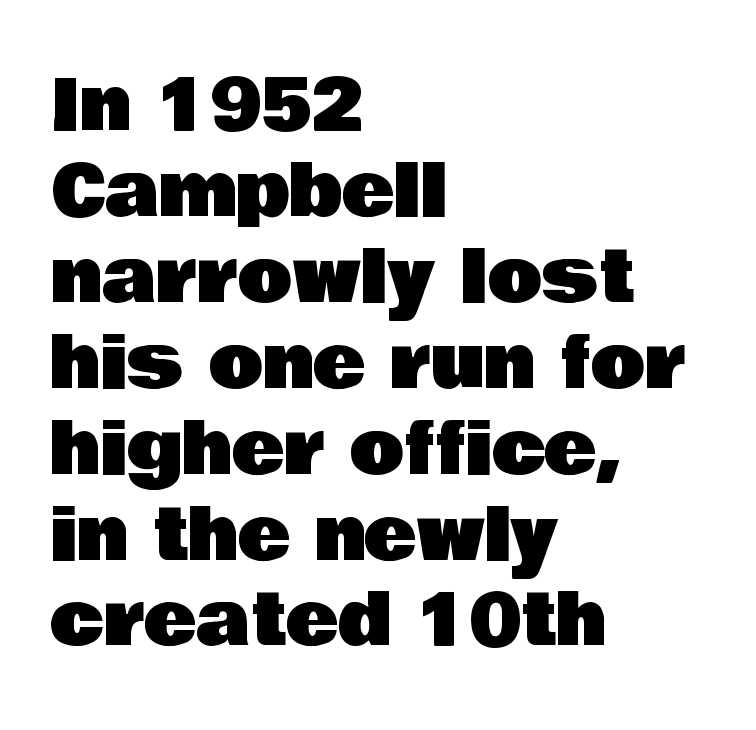
The image shows 71 px sans-serif type, upright; set left-aligned, line spacing 1.21x, normal letter spacing, not underlined; low stroke contrast and a large x-height.
